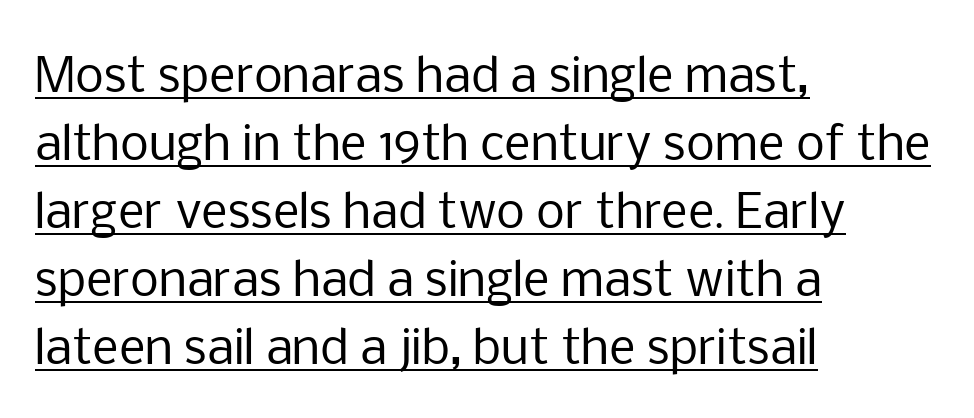
Q: Is the text bold? A: No.
Q: Is the text italic (slanted)? A: No, it is upright.
Q: Is the typeface a serif or a sans-serif typeface? A: Sans-serif.
Q: Is the text underlined? A: Yes.
Q: How is the paragraph aligned? A: Left-aligned.
Q: Is the spacing between letters normal or unusually wide? A: Normal.
Q: Is the spacing between lines tight, normal or loose? A: Normal.
Q: Width (condensed, normal, or wide)? A: Normal.
Q: Stroke contrast? A: Low.
Q: x-height? A: Medium.
Q: Monospaced? A: No.
